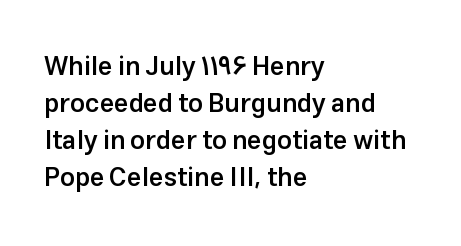
Successive baselines arrive at the customary interval. What weight is shown? A semibold, between regular and bold. The baseline area is clear. Compared with typical body copy, the letter spacing here is the same. When letters stand straight like this, we call the style roman or upright.
